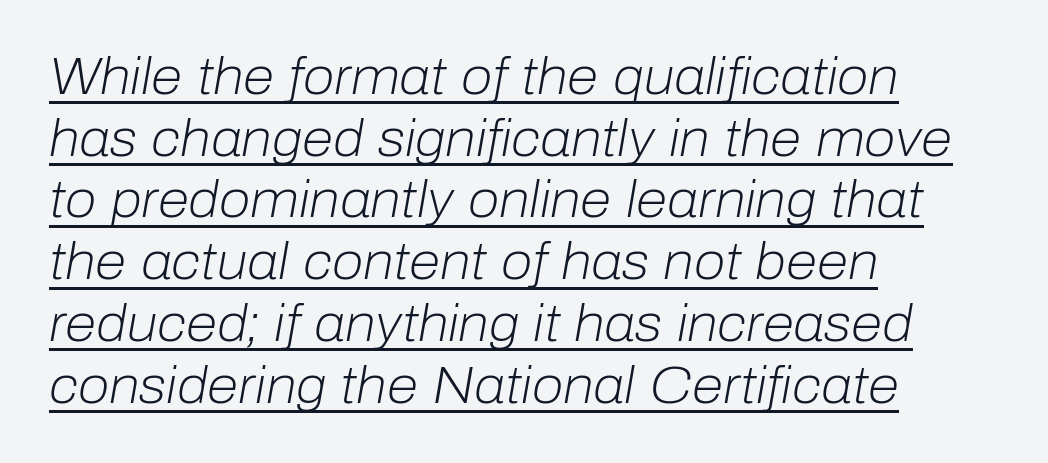
{"italic": "yes", "lean": "right", "slant_degrees": 10, "bold": "no", "weight": "light", "width": "normal", "stroke_contrast": "low", "x_height": "medium", "monospaced": "no", "underline": "yes", "align": "left", "line_spacing_ratio": 1.21, "letter_spacing": "normal", "letter_spacing_em": 0.0, "glyph_px": 51}
